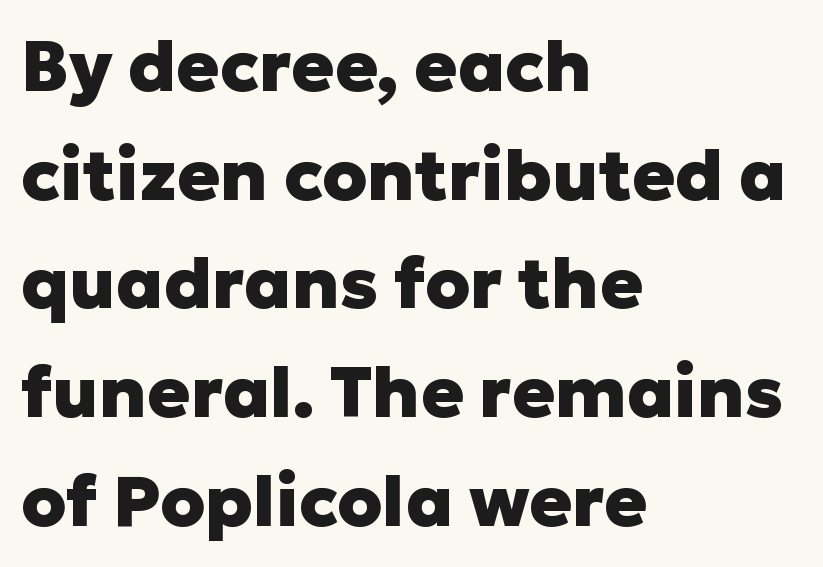
Q: Is the text bold? A: Yes.
Q: Is the text italic (slanted)? A: No, it is upright.
Q: Is the typeface a serif or a sans-serif typeface? A: Sans-serif.
Q: Is the text underlined? A: No.
Q: How is the paragraph aligned? A: Left-aligned.
Q: Is the spacing between letters normal or unusually wide? A: Normal.
Q: Is the spacing between lines tight, normal or loose? A: Normal.
Q: Width (condensed, normal, or wide)? A: Normal.
Q: Stroke contrast? A: Low.
Q: x-height? A: Medium.
Q: Monospaced? A: No.
